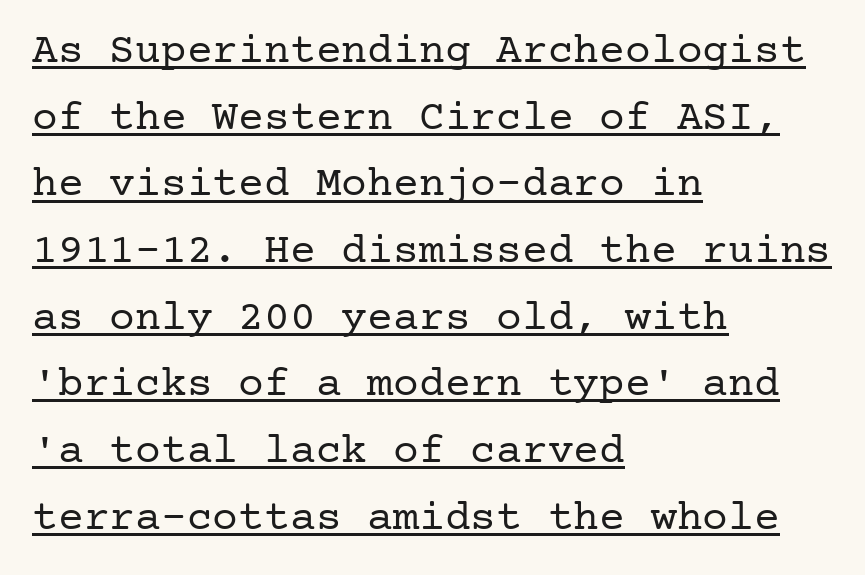
{"serif": "yes", "italic": "no", "bold": "no", "weight": "regular", "width": "normal", "stroke_contrast": "low", "x_height": "medium", "underline": "yes", "align": "left", "line_spacing": "normal", "line_spacing_ratio": 1.55, "letter_spacing": "normal", "letter_spacing_em": 0.0, "glyph_px": 43}
